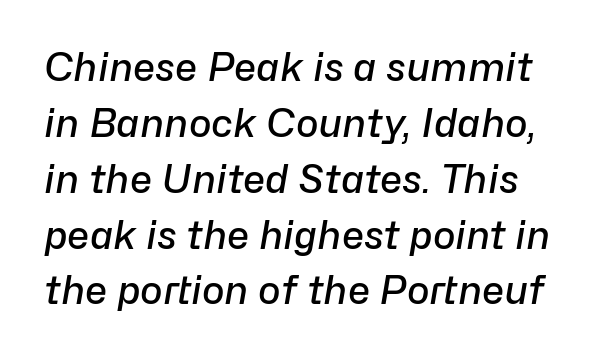
{"italic": "yes", "lean": "right", "slant_degrees": 10, "bold": "semi", "weight": "semibold", "width": "normal", "stroke_contrast": "low", "x_height": "medium", "monospaced": "no", "underline": "no", "line_spacing": "normal", "line_spacing_ratio": 1.47, "letter_spacing": "normal", "letter_spacing_em": 0.0, "glyph_px": 38}
